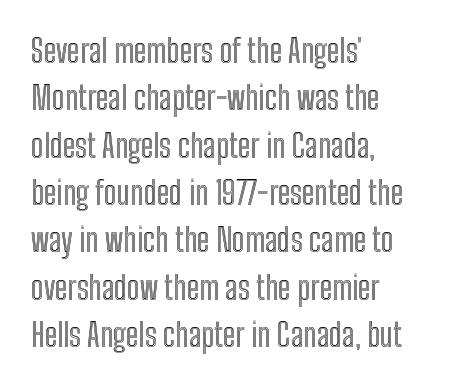
{"italic": "no", "width": "condensed", "x_height": "medium", "monospaced": "no", "underline": "no", "align": "left", "line_spacing": "normal", "line_spacing_ratio": 1.48, "letter_spacing": "normal", "letter_spacing_em": 0.0, "glyph_px": 32}
